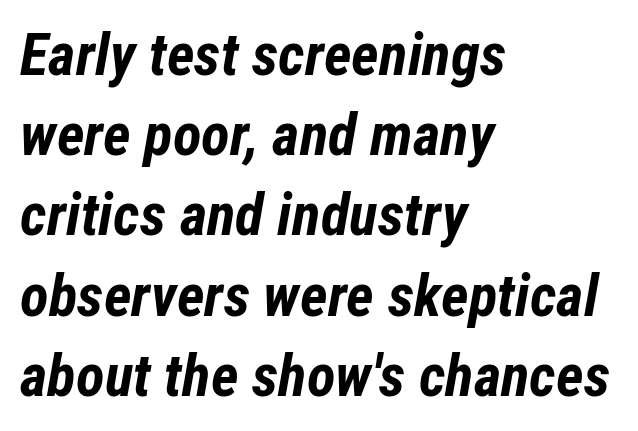
Q: Is the text bold? A: Yes.
Q: Is the text italic (slanted)? A: Yes, it leans right by about 12 degrees.
Q: Is the text underlined? A: No.
Q: How is the paragraph aligned? A: Left-aligned.
Q: Is the spacing between letters normal or unusually wide? A: Normal.
Q: Is the spacing between lines tight, normal or loose? A: Normal.
Q: Width (condensed, normal, or wide)? A: Condensed.
Q: Stroke contrast? A: Low.
Q: x-height? A: Medium.
Q: Monospaced? A: No.
